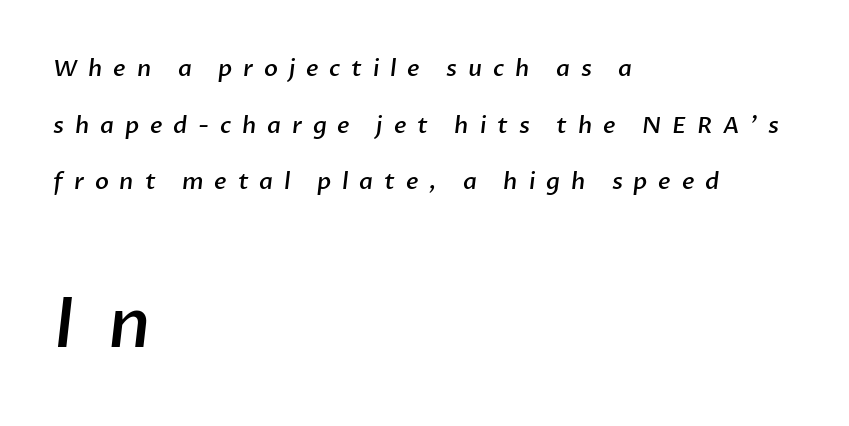
{"serif": "no", "bold": "semi", "weight": "semibold", "width": "normal", "stroke_contrast": "low", "x_height": "medium", "monospaced": "no", "underline": "no", "align": "left", "line_spacing": "loose", "line_spacing_ratio": 2.46, "letter_spacing": "wide", "letter_spacing_em": 0.47, "larger_block": "second", "size_ratio": 3.0, "glyph_px": 69}
